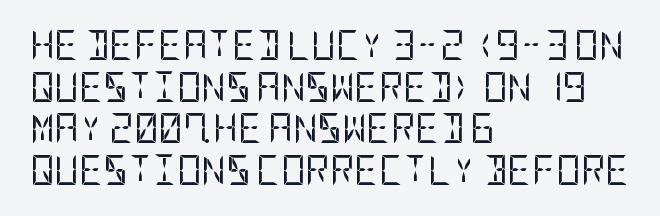
If you measured baseline to baseline, you'd find a middling distance. The letterforms sit shoulder to shoulder at normal distance. The paragraph has a hard left edge and a soft right edge. Anything drawn beneath the words? Only blank space. Think standard paragraph weight, or any step lighter than that.
